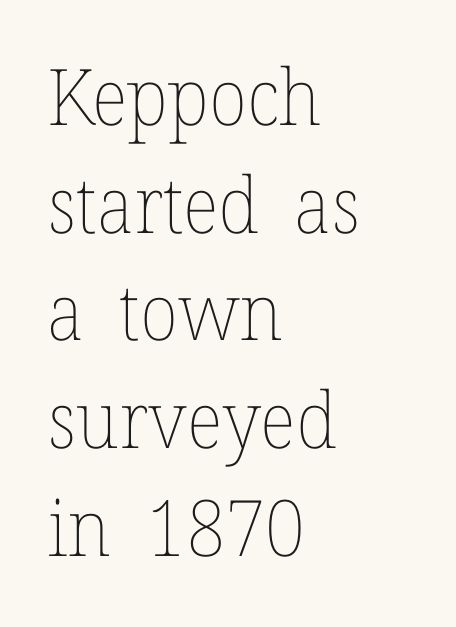
The image shows 78 px thin type, upright; set left-aligned, normal line spacing (1.38x), normal letter spacing, not underlined; low stroke contrast and a medium x-height.
